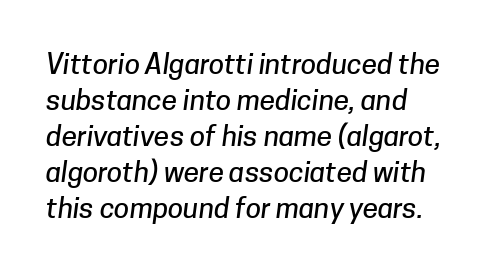
The image shows 28 px sans-serif type; set normal line spacing (1.29x), normal letter spacing, not underlined; low stroke contrast and a medium x-height.
